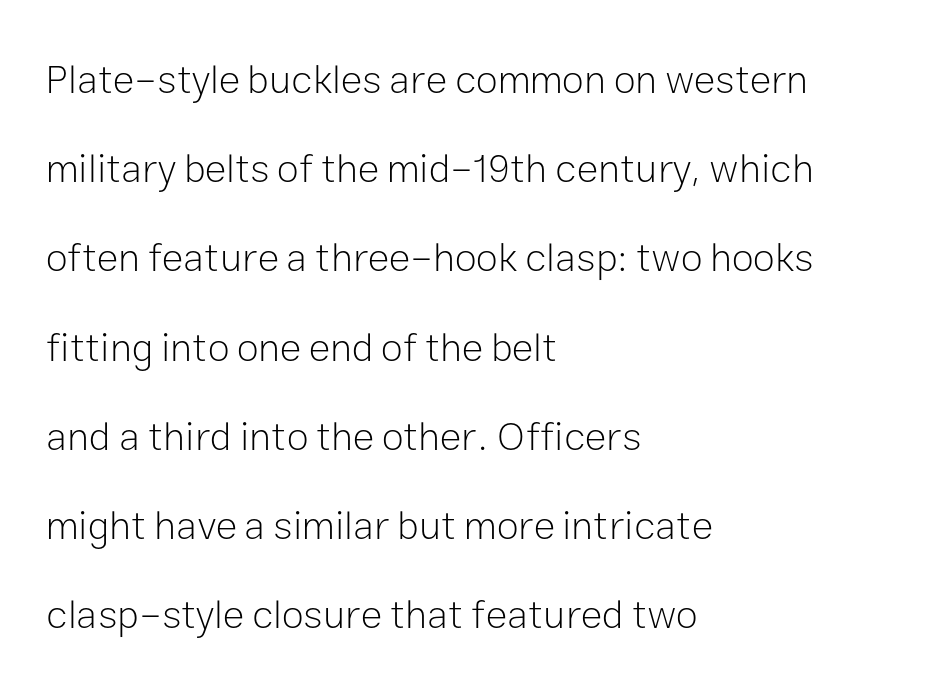
{"serif": "no", "italic": "no", "bold": "no", "weight": "light", "width": "normal", "stroke_contrast": "low", "x_height": "medium", "monospaced": "no", "underline": "no", "align": "left", "line_spacing": "loose", "line_spacing_ratio": 2.23, "letter_spacing": "normal", "letter_spacing_em": 0.0, "glyph_px": 40}
